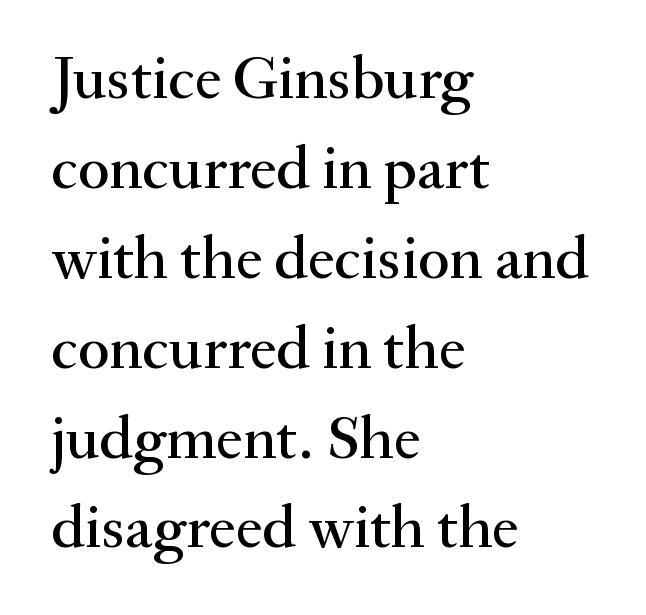
Q: Is the text italic (slanted)? A: No, it is upright.
Q: Is the typeface a serif or a sans-serif typeface? A: Serif.
Q: Is the text underlined? A: No.
Q: How is the paragraph aligned? A: Left-aligned.
Q: Is the spacing between letters normal or unusually wide? A: Normal.
Q: Is the spacing between lines tight, normal or loose? A: Normal.
Q: Width (condensed, normal, or wide)? A: Normal.
Q: Stroke contrast? A: Medium.
Q: x-height? A: Small.
Q: Monospaced? A: No.
